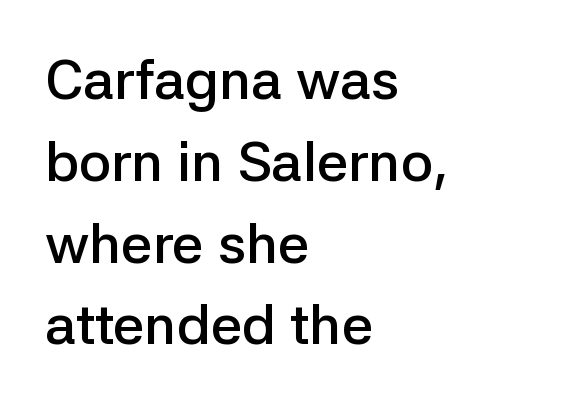
The image shows 56 px semibold sans-serif type, upright; set left-aligned, normal line spacing (1.46x), normal letter spacing, not underlined; low stroke contrast and a medium x-height.
